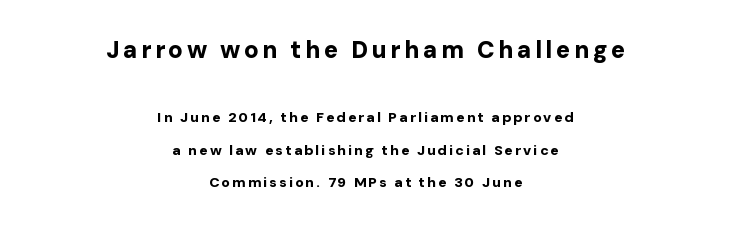
{"italic": "no", "bold": "yes", "underline": "no", "align": "center", "line_spacing": "loose", "line_spacing_ratio": 2.3, "larger_block": "first", "size_ratio": 1.71, "glyph_px": 24}
